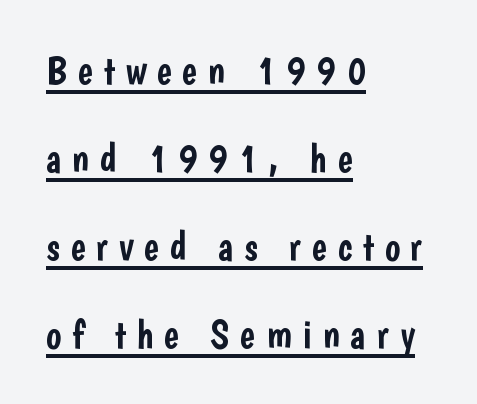
The setting favours the left margin, as ordinary paragraphs usually do. There is plenty of visible air inserted between adjacent glyphs. Regarding serifs, this sample does without them. A typesetter would call this leading open, well beyond the default. Spacing verdict: proportional, widths tailored to each character.
